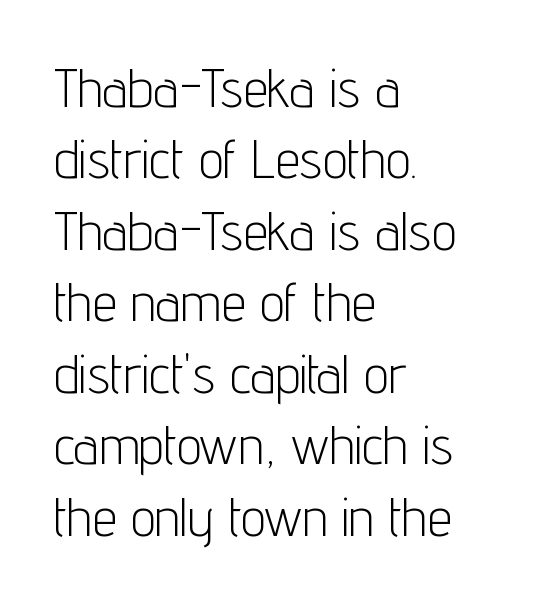
Ordinary non-slanted type is in use. A typesetter would call this zero additional tracking. Rule under the text: the space is simply empty. The letters advance in unequal steps, a hallmark of proportional type.
